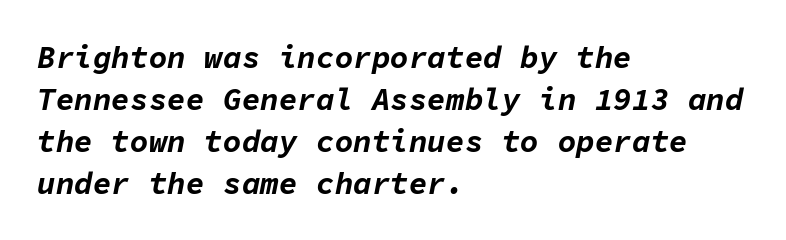
{"italic": "yes", "lean": "right", "slant_degrees": 11, "bold": "yes", "weight": "bold", "width": "normal", "stroke_contrast": "low", "x_height": "medium", "monospaced": "yes", "underline": "no", "align": "left", "line_spacing": "normal", "line_spacing_ratio": 1.35, "letter_spacing": "normal", "letter_spacing_em": 0.0, "glyph_px": 31}
